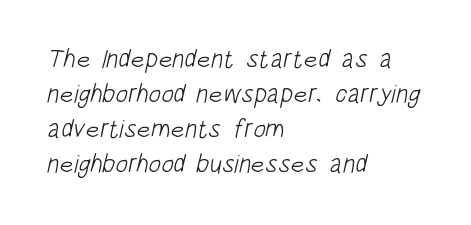
The image shows 26 px text type; set left-aligned, normal line spacing (1.35x), normal letter spacing, not underlined.
